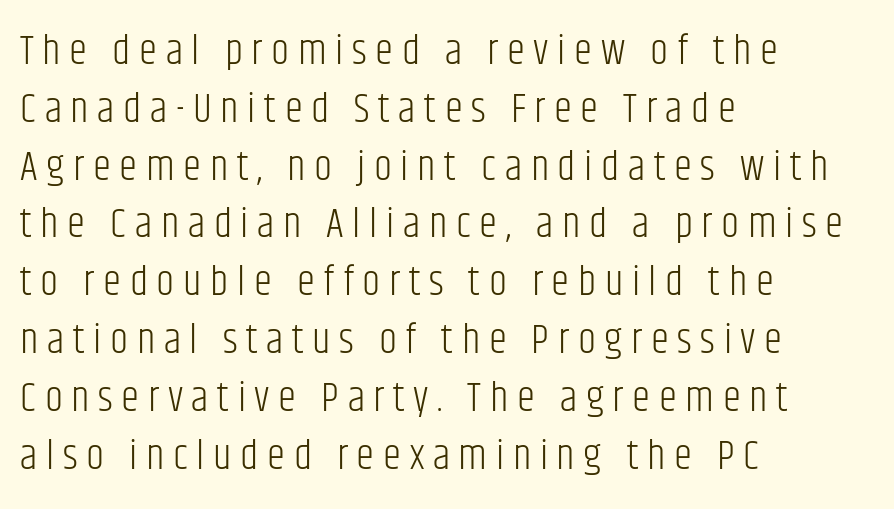
Q: Is the text bold? A: No.
Q: Is the text italic (slanted)? A: No, it is upright.
Q: Is the typeface a serif or a sans-serif typeface? A: Sans-serif.
Q: Is the text underlined? A: No.
Q: How is the paragraph aligned? A: Left-aligned.
Q: Is the spacing between letters normal or unusually wide? A: Unusually wide.
Q: Is the spacing between lines tight, normal or loose? A: Normal.
Q: Width (condensed, normal, or wide)? A: Condensed.
Q: Stroke contrast? A: Low.
Q: x-height? A: Large.
Q: Monospaced? A: No.
